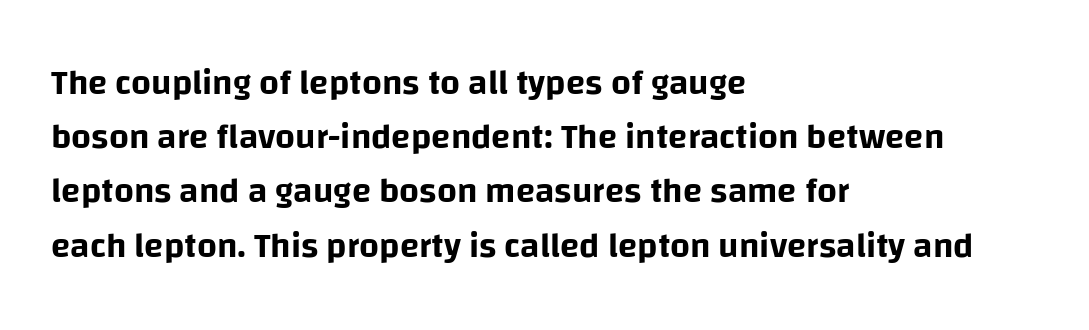
{"serif": "no", "italic": "no", "width": "normal", "stroke_contrast": "low", "x_height": "large", "monospaced": "no", "underline": "no", "align": "left", "line_spacing": "normal", "line_spacing_ratio": 1.55, "letter_spacing": "normal", "letter_spacing_em": 0.0, "glyph_px": 35}
